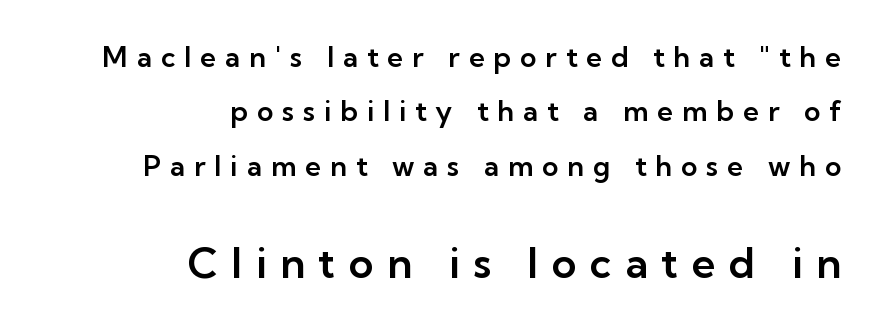
Q: Is the text italic (slanted)? A: No, it is upright.
Q: Is the typeface a serif or a sans-serif typeface? A: Sans-serif.
Q: Is the text underlined? A: No.
Q: How is the paragraph aligned? A: Right-aligned.
Q: Is the spacing between letters normal or unusually wide? A: Unusually wide.
Q: Is the spacing between lines tight, normal or loose? A: Loose.
Q: Which block of text is set in a larger size, the first (top) or the second (bottom)? A: The second (bottom) one.
Q: Width (condensed, normal, or wide)? A: Normal.
Q: Stroke contrast? A: Low.
Q: x-height? A: Medium.
Q: Monospaced? A: No.
